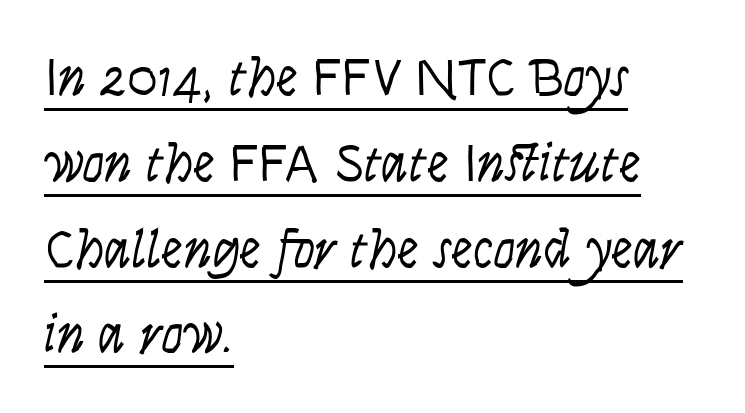
{"serif": "no", "bold": "no", "weight": "light", "width": "condensed", "stroke_contrast": "low", "x_height": "large", "monospaced": "no", "underline": "yes", "align": "left", "line_spacing": "normal", "line_spacing_ratio": 1.56, "letter_spacing": "normal", "letter_spacing_em": 0.0, "glyph_px": 55}
